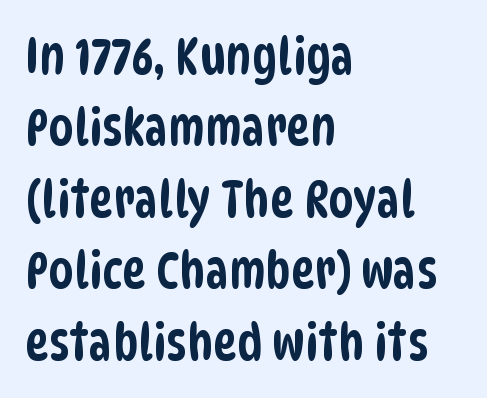
Q: Is the typeface a serif or a sans-serif typeface? A: Sans-serif.
Q: Is the text underlined? A: No.
Q: How is the paragraph aligned? A: Left-aligned.
Q: Is the spacing between letters normal or unusually wide? A: Normal.
Q: Is the spacing between lines tight, normal or loose? A: Normal.
Q: Width (condensed, normal, or wide)? A: Condensed.
Q: Stroke contrast? A: Low.
Q: x-height? A: Large.
Q: Monospaced? A: No.
